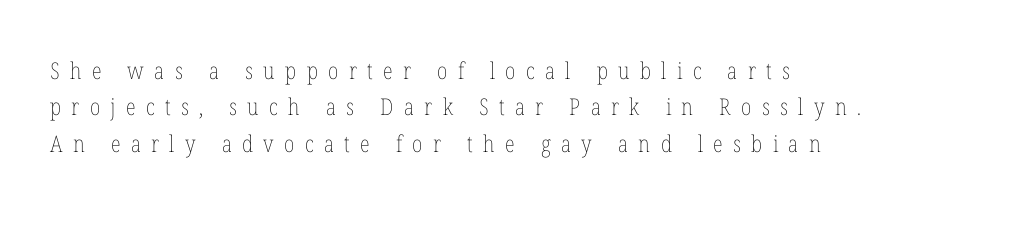
Do the letters lean? They stand straight. These lines stack with their left ends in a neat column. The zone under the glyphs is completely vacant. The strokes carry an ordinary text weight at most. Compared with typical paragraphs, the rows here are spaced about the same. Each word looks stretched out because of the extra space between its letters.
